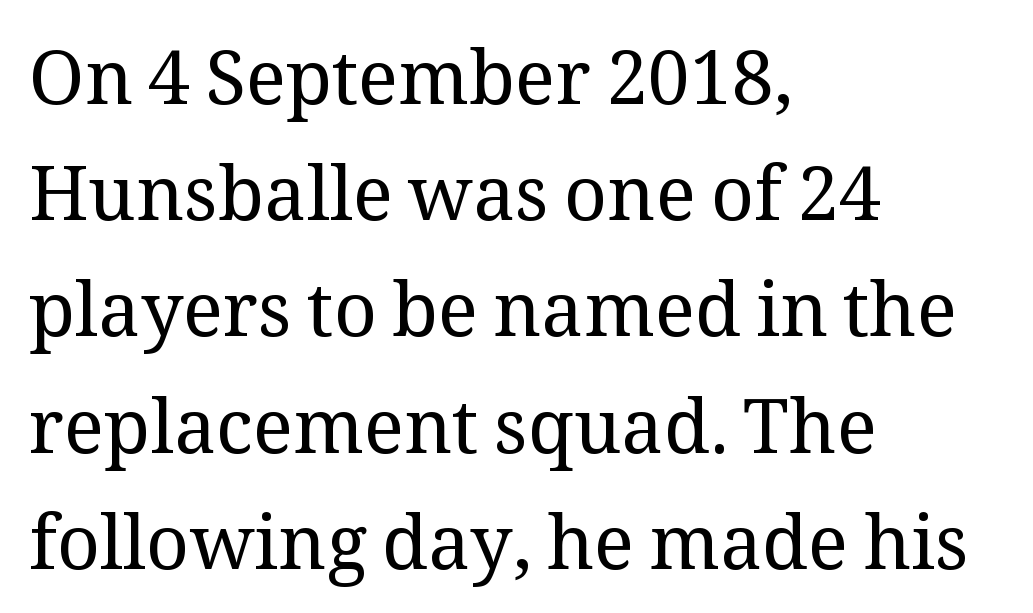
The lines are quadded left. The glyphs are unaccompanied by any horizontal stroke below them. Posture: vertical. Is this a heavy cut? Hardly; it is regular or lighter. The vertical gap from one line to the next is medium.
